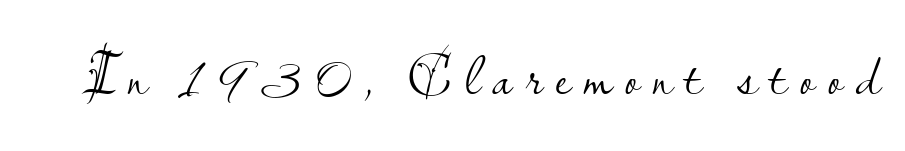
{"serif": "no", "bold": "no", "weight": "light", "width": "normal", "stroke_contrast": "low", "x_height": "small", "monospaced": "no", "underline": "no", "letter_spacing": "wide", "letter_spacing_em": 0.21, "glyph_px": 61}
